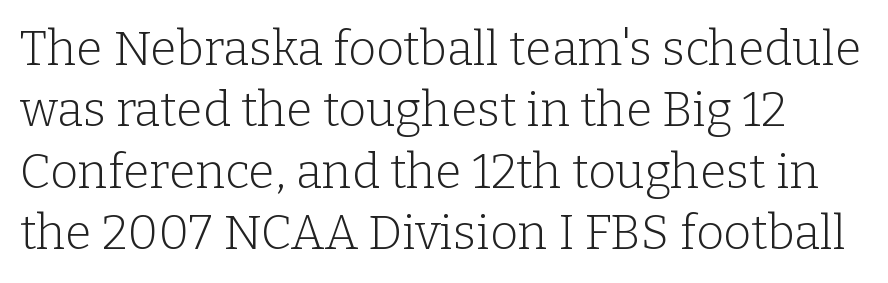
Q: Is the text bold? A: No.
Q: Is the text italic (slanted)? A: No, it is upright.
Q: Is the typeface a serif or a sans-serif typeface? A: Serif.
Q: Is the text underlined? A: No.
Q: Is the spacing between letters normal or unusually wide? A: Normal.
Q: Is the spacing between lines tight, normal or loose? A: Normal.
Q: Width (condensed, normal, or wide)? A: Normal.
Q: Stroke contrast? A: Low.
Q: x-height? A: Medium.
Q: Monospaced? A: No.
